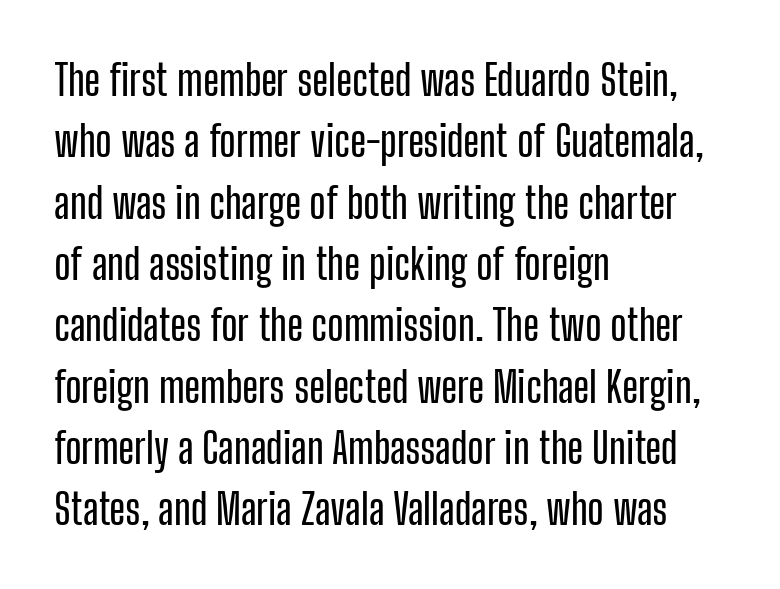
Q: Is the text italic (slanted)? A: No, it is upright.
Q: Is the typeface a serif or a sans-serif typeface? A: Sans-serif.
Q: Is the text underlined? A: No.
Q: How is the paragraph aligned? A: Left-aligned.
Q: Is the spacing between letters normal or unusually wide? A: Normal.
Q: Is the spacing between lines tight, normal or loose? A: Normal.
Q: Width (condensed, normal, or wide)? A: Condensed.
Q: Stroke contrast? A: Low.
Q: x-height? A: Medium.
Q: Monospaced? A: No.
